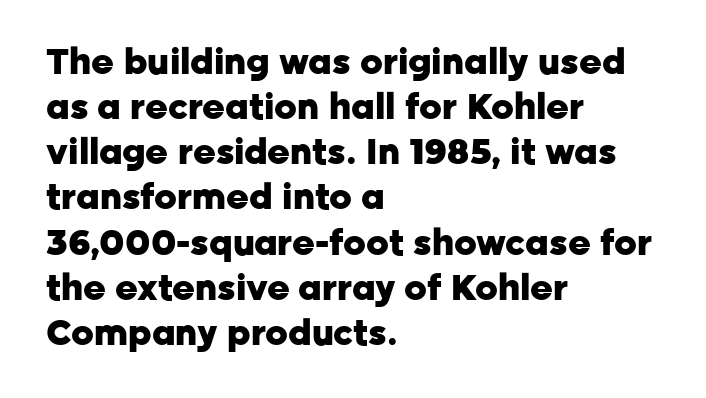
The image shows 35 px heavy sans-serif type, upright; set left-aligned, normal line spacing (1.29x), normal letter spacing, not underlined; low stroke contrast and a medium x-height.
